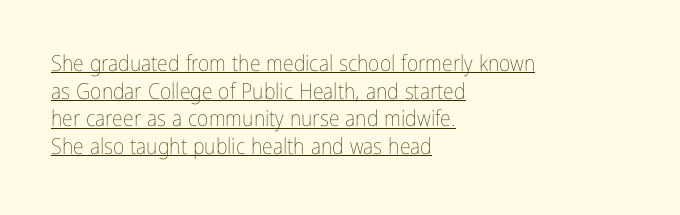
{"italic": "no", "bold": "no", "underline": "yes", "align": "left", "line_spacing": "normal", "line_spacing_ratio": 1.26, "letter_spacing": "normal", "letter_spacing_em": 0.0, "glyph_px": 22}
